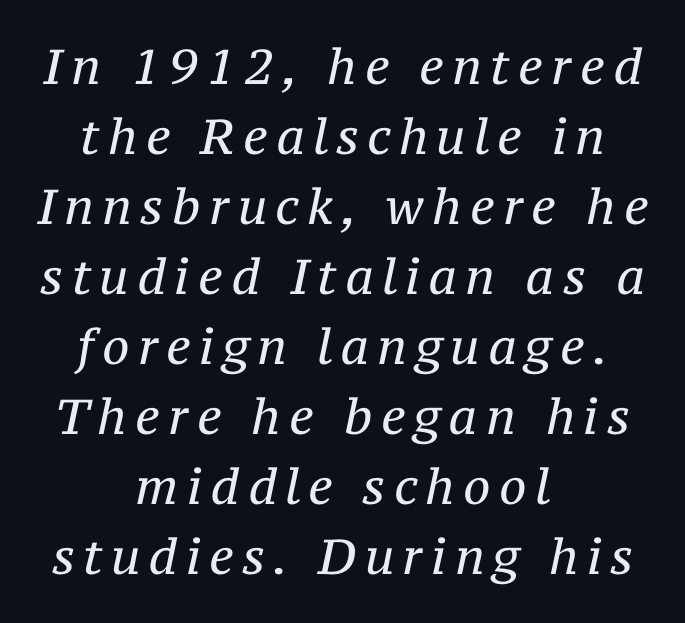
The image shows 49 px regular-weight serif type, italic (leaning right); set centered, normal line spacing (1.43x), not underlined; medium stroke contrast and a medium x-height.
